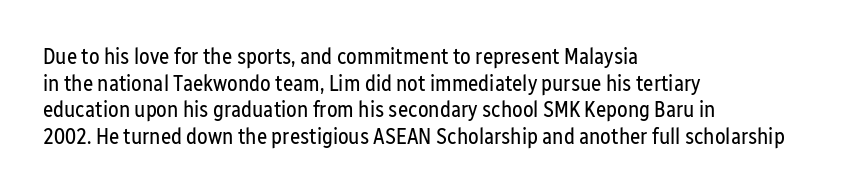
{"italic": "no", "bold": "no", "underline": "no", "align": "left", "line_spacing_ratio": 1.21, "letter_spacing": "normal", "letter_spacing_em": 0.0, "glyph_px": 22}
